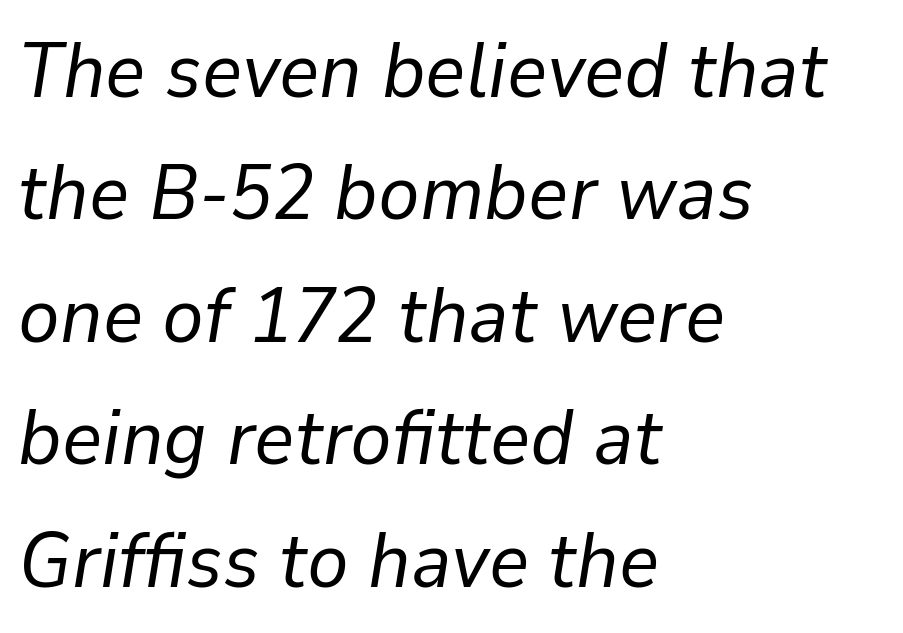
{"italic": "yes", "lean": "right", "slant_degrees": 9, "bold": "no", "weight": "regular", "width": "normal", "stroke_contrast": "low", "x_height": "medium", "monospaced": "no", "underline": "no", "align": "left", "line_spacing": "normal", "line_spacing_ratio": 1.57, "letter_spacing": "normal", "letter_spacing_em": 0.0, "glyph_px": 78}
